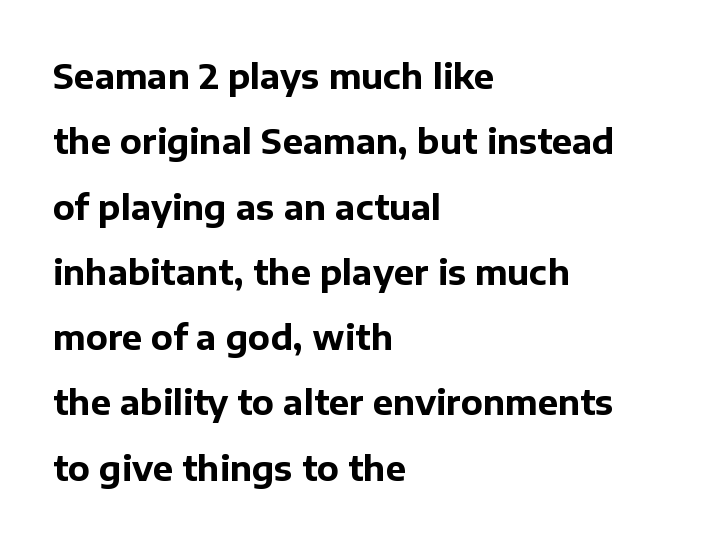
Here the glyphs are tracked normally, forming tight word shapes. Grotesque or geometric, the face here clearly has no serifs. Reading down the column, the eye jumps a long way to each next line. Spacing verdict: proportional, widths tailored to each character.
